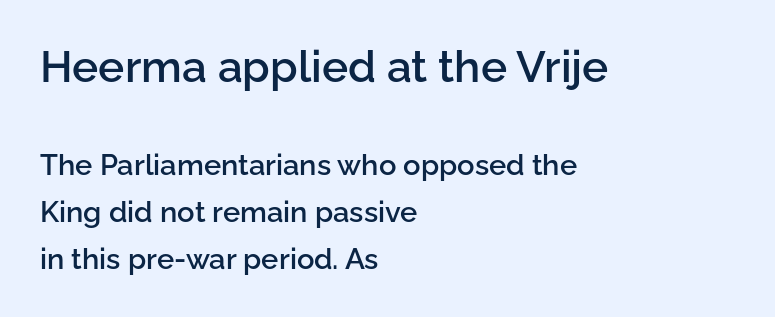
Q: Is the text bold? A: Semi-bold.
Q: Is the text italic (slanted)? A: No, it is upright.
Q: Is the typeface a serif or a sans-serif typeface? A: Sans-serif.
Q: Is the text underlined? A: No.
Q: How is the paragraph aligned? A: Left-aligned.
Q: Is the spacing between letters normal or unusually wide? A: Normal.
Q: Is the spacing between lines tight, normal or loose? A: Normal.
Q: Which block of text is set in a larger size, the first (top) or the second (bottom)? A: The first (top) one.
Q: Width (condensed, normal, or wide)? A: Normal.
Q: Stroke contrast? A: Low.
Q: x-height? A: Medium.
Q: Monospaced? A: No.
